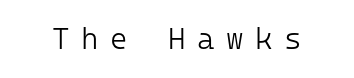
Q: Is the text bold? A: No.
Q: Is the text italic (slanted)? A: No, it is upright.
Q: Is the typeface a serif or a sans-serif typeface? A: Sans-serif.
Q: Is the text underlined? A: No.
Q: Is the spacing between letters normal or unusually wide? A: Unusually wide.
Q: Width (condensed, normal, or wide)? A: Normal.
Q: Stroke contrast? A: Low.
Q: x-height? A: Medium.
Q: Monospaced? A: Yes.
